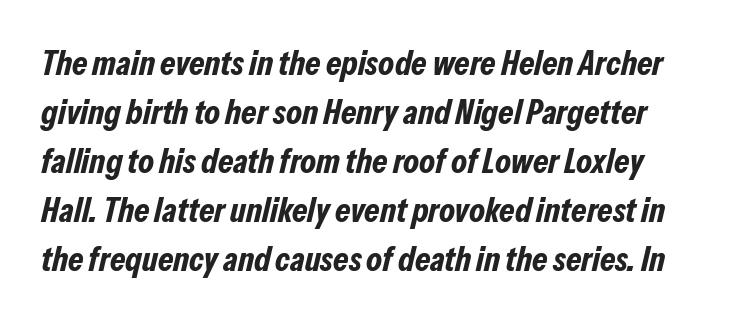
Q: Is the text bold? A: Yes.
Q: Is the text italic (slanted)? A: Yes, it leans right by about 13 degrees.
Q: Is the text underlined? A: No.
Q: Is the spacing between letters normal or unusually wide? A: Normal.
Q: Is the spacing between lines tight, normal or loose? A: Normal.
Q: Width (condensed, normal, or wide)? A: Condensed.
Q: Stroke contrast? A: Low.
Q: x-height? A: Medium.
Q: Monospaced? A: No.
